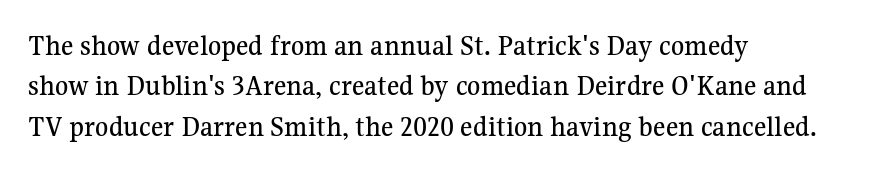
The image shows 30 px serif type, upright; set left-aligned, normal line spacing (1.35x), normal letter spacing, not underlined; medium stroke contrast and a medium x-height.
